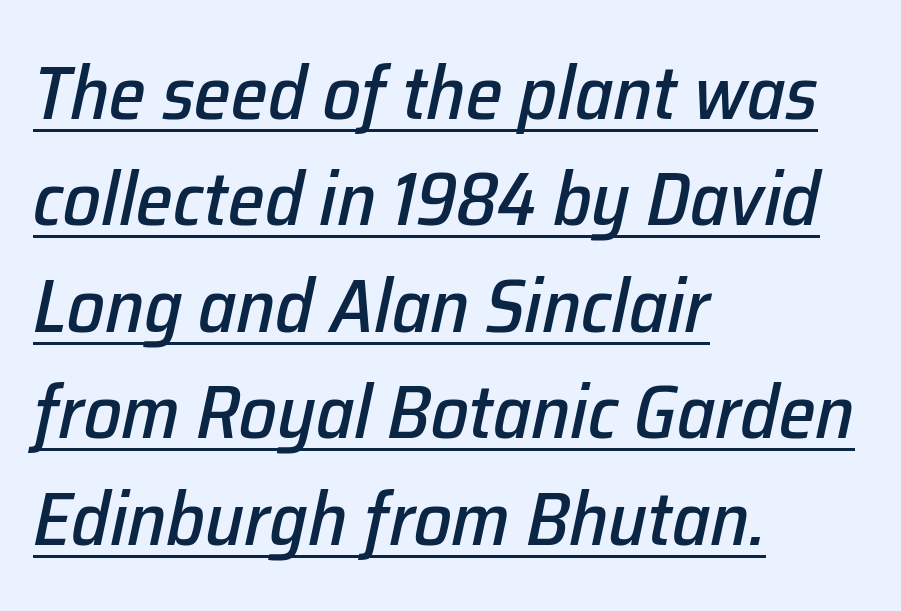
Q: Is the text italic (slanted)? A: Yes, it leans right by about 12 degrees.
Q: Is the text underlined? A: Yes.
Q: How is the paragraph aligned? A: Left-aligned.
Q: Is the spacing between letters normal or unusually wide? A: Normal.
Q: Is the spacing between lines tight, normal or loose? A: Normal.
Q: Width (condensed, normal, or wide)? A: Normal.
Q: Stroke contrast? A: Low.
Q: x-height? A: Medium.
Q: Monospaced? A: No.
